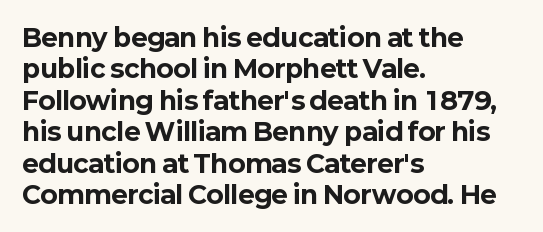
Horizontal alignment here is leftward, the default for most running prose. These lines were composed using upright roman letters. Quick note: underline off. Words appear dense and cohesive because spacing is normal. Honestly, the row spacing looks completely unremarkable. Heft: maximum for text — a bold.
